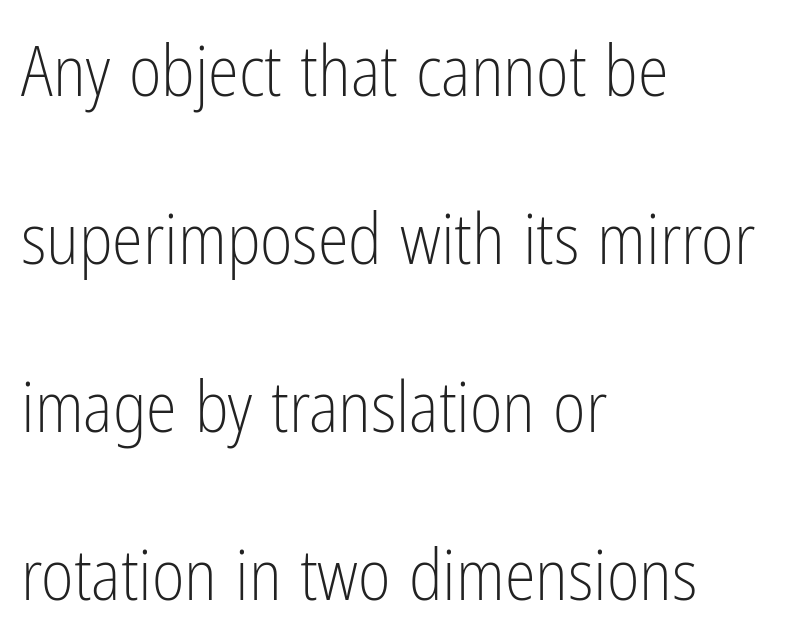
{"serif": "no", "italic": "no", "bold": "no", "weight": "light", "width": "condensed", "stroke_contrast": "low", "x_height": "medium", "monospaced": "no", "underline": "no", "align": "left", "line_spacing": "loose", "line_spacing_ratio": 2.4, "letter_spacing": "normal", "letter_spacing_em": 0.0, "glyph_px": 70}
